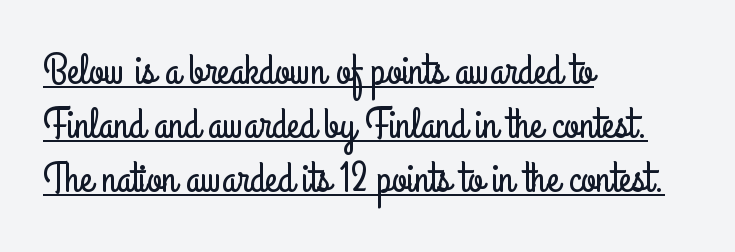
This sample uses a sans-serif face. Every word sits above its own underline. Looks like regular typesetting: each glyph gets only the width it needs. The passage is arranged the way most books set body copy — flush left. Here the glyphs are tracked normally, forming tight word shapes.
